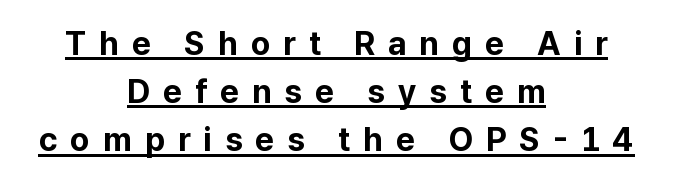
The rendering uses a moderate line-height, typical for paragraphs. In terms of posture, this sample is upright. Each letter's strokes conclude bluntly, with no projecting serifs. This sample has the flowing, uneven cadence of proportional lettering.
